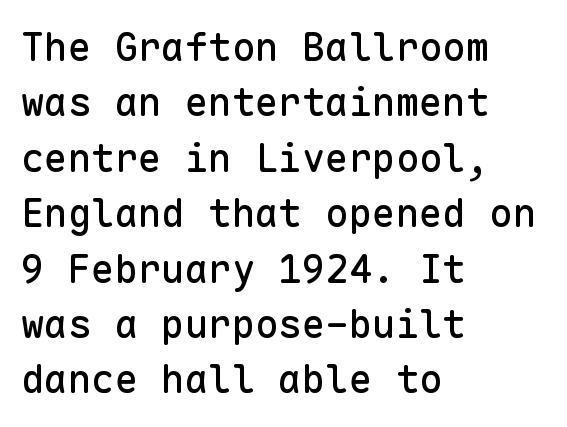
Q: Is the text italic (slanted)? A: No, it is upright.
Q: Is the typeface a serif or a sans-serif typeface? A: Sans-serif.
Q: Is the text underlined? A: No.
Q: How is the paragraph aligned? A: Left-aligned.
Q: Is the spacing between letters normal or unusually wide? A: Normal.
Q: Is the spacing between lines tight, normal or loose? A: Normal.
Q: Width (condensed, normal, or wide)? A: Normal.
Q: Stroke contrast? A: Low.
Q: x-height? A: Medium.
Q: Monospaced? A: Yes.
